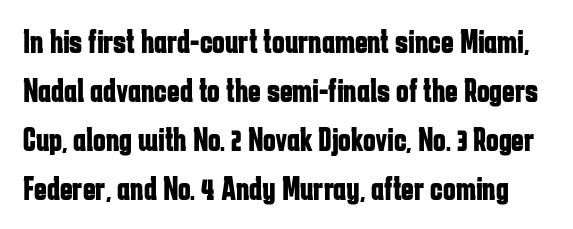
Q: Is the text bold? A: Yes.
Q: Is the text italic (slanted)? A: No, it is upright.
Q: Is the typeface a serif or a sans-serif typeface? A: Sans-serif.
Q: Is the text underlined? A: No.
Q: Is the spacing between letters normal or unusually wide? A: Normal.
Q: Is the spacing between lines tight, normal or loose? A: Normal.
Q: Width (condensed, normal, or wide)? A: Condensed.
Q: Stroke contrast? A: Low.
Q: x-height? A: Medium.
Q: Monospaced? A: No.
